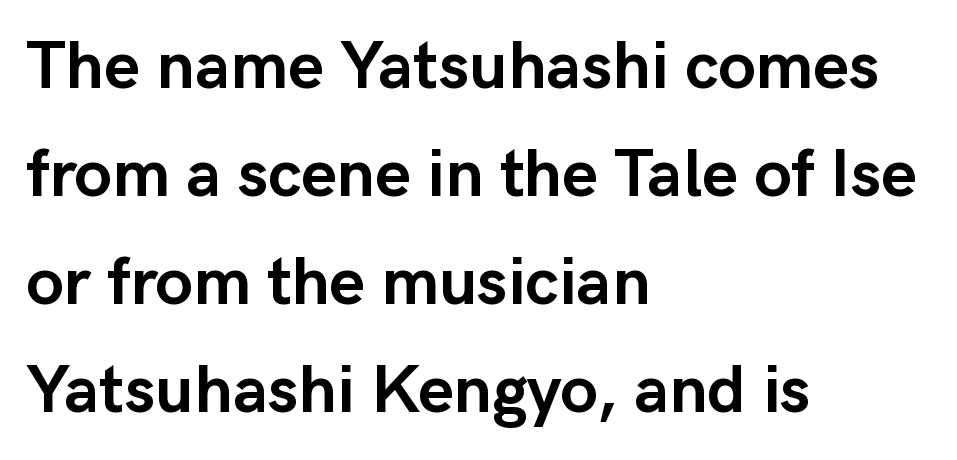
Q: Is the text bold? A: Yes.
Q: Is the text italic (slanted)? A: No, it is upright.
Q: Is the typeface a serif or a sans-serif typeface? A: Sans-serif.
Q: Is the text underlined? A: No.
Q: How is the paragraph aligned? A: Left-aligned.
Q: Is the spacing between letters normal or unusually wide? A: Normal.
Q: Is the spacing between lines tight, normal or loose? A: Normal.
Q: Width (condensed, normal, or wide)? A: Normal.
Q: Stroke contrast? A: Low.
Q: x-height? A: Medium.
Q: Monospaced? A: No.
